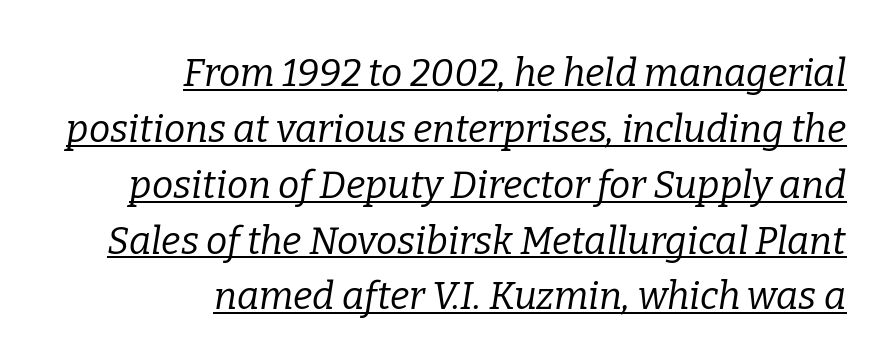
Q: Is the text bold? A: No.
Q: Is the text italic (slanted)? A: Yes, it leans right by about 9 degrees.
Q: Is the typeface a serif or a sans-serif typeface? A: Serif.
Q: Is the text underlined? A: Yes.
Q: How is the paragraph aligned? A: Right-aligned.
Q: Is the spacing between letters normal or unusually wide? A: Normal.
Q: Is the spacing between lines tight, normal or loose? A: Normal.
Q: Width (condensed, normal, or wide)? A: Normal.
Q: Stroke contrast? A: Low.
Q: x-height? A: Medium.
Q: Monospaced? A: No.
